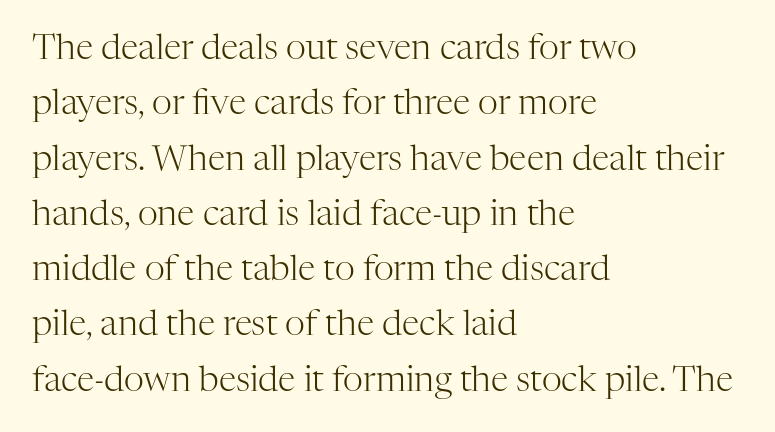
Anything drawn beneath the words? Only blank space. Vertical strokes here are truly vertical. This sample keeps an unexceptional amount of space between lines. On a weight scale, this lands at 450 or below.
